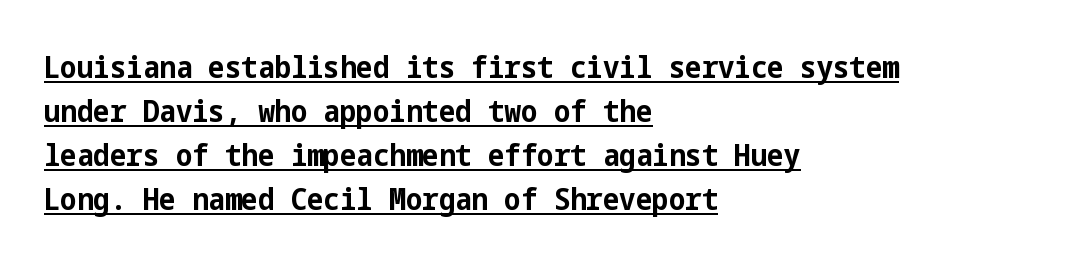
{"serif": "no", "italic": "no", "bold": "yes", "weight": "bold", "width": "condensed", "stroke_contrast": "low", "x_height": "medium", "underline": "yes", "align": "left", "line_spacing": "normal", "line_spacing_ratio": 1.42, "letter_spacing": "normal", "letter_spacing_em": 0.0, "glyph_px": 31}
